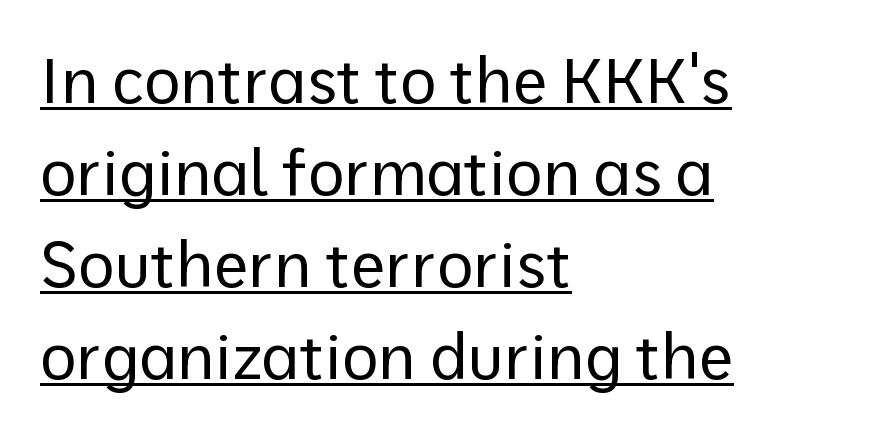
The image shows 63 px regular-weight sans-serif type, upright; set left-aligned, normal line spacing (1.46x), normal letter spacing, underlined; low stroke contrast and a medium x-height.
